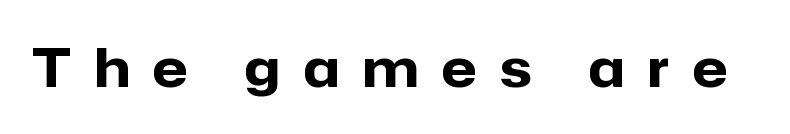
The image shows 52 px heavy sans-serif type, upright; set unusually wide letter spacing (+0.45 em), not underlined; low stroke contrast and a medium x-height.
